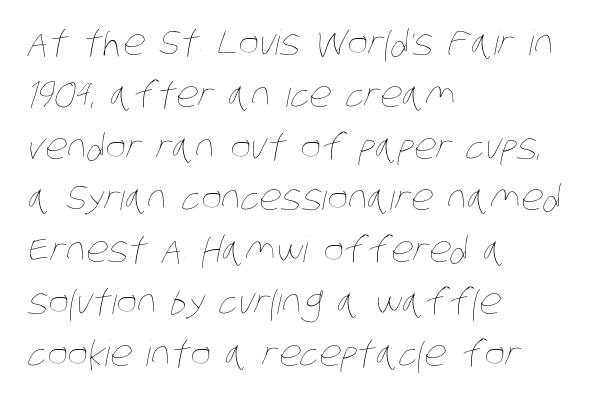
Horizontal alignment here is leftward, the default for most running prose. The face used here is proportionally spaced, like ordinary book or web type. The space between consecutive lines is moderate. Bare-footed words on every line. Heaviness? Minimal to ordinary, like unemphasized prose.
